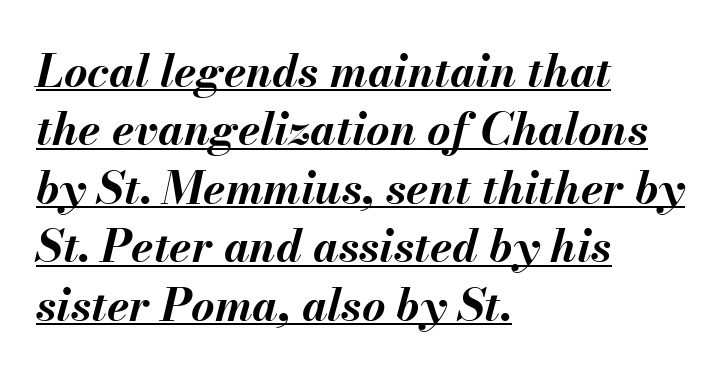
The image shows 45 px bold type, italic (leaning right); set left-aligned, normal line spacing (1.3x), normal letter spacing, underlined; medium stroke contrast and a small x-height.
